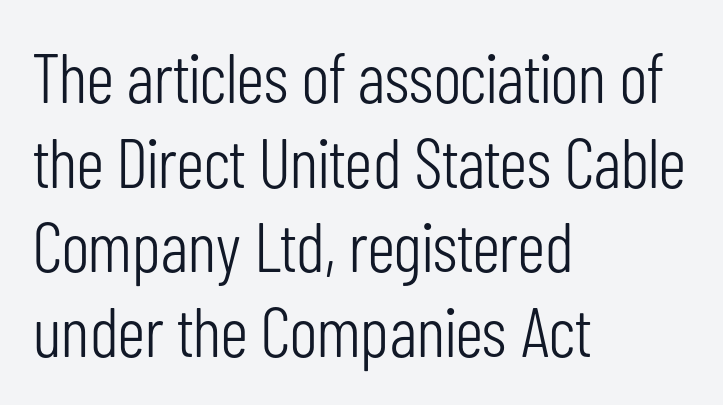
The image shows 70 px light, condensed sans-serif type, upright; set left-aligned, line spacing 1.21x, normal letter spacing, not underlined; low stroke contrast and a medium x-height.
